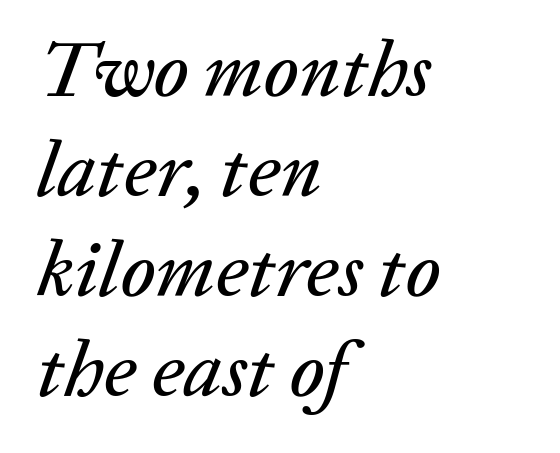
{"italic": "yes", "lean": "right", "slant_degrees": 20, "width": "normal", "stroke_contrast": "low", "x_height": "medium", "monospaced": "no", "underline": "no", "align": "left", "line_spacing": "normal", "line_spacing_ratio": 1.28, "letter_spacing": "normal", "letter_spacing_em": 0.0, "glyph_px": 78}
